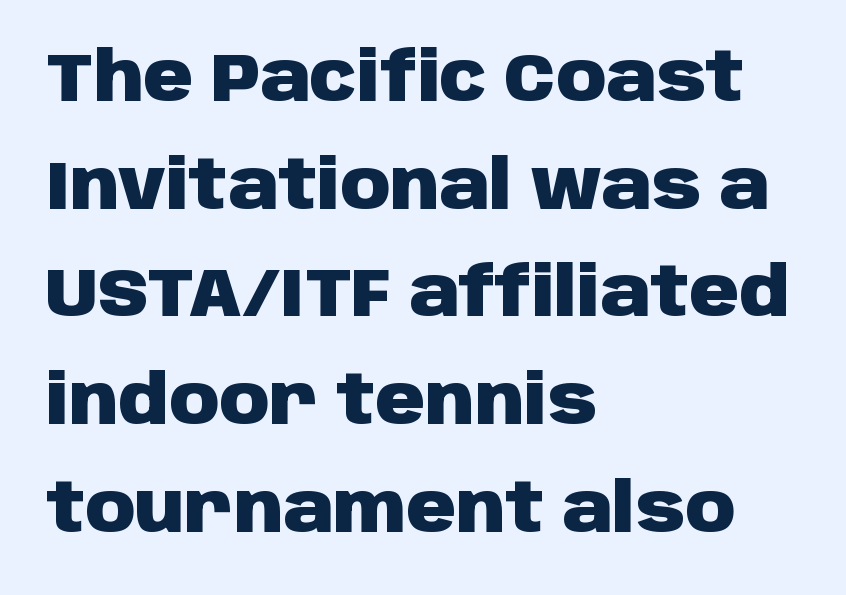
{"serif": "no", "italic": "no", "bold": "yes", "weight": "heavy", "width": "normal", "stroke_contrast": "low", "x_height": "large", "monospaced": "no", "underline": "no", "align": "left", "line_spacing": "normal", "line_spacing_ratio": 1.56, "letter_spacing": "normal", "letter_spacing_em": 0.0, "glyph_px": 69}
